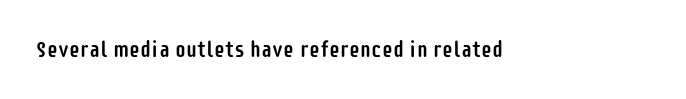
{"italic": "no", "underline": "no", "letter_spacing": "normal", "letter_spacing_em": 0.0, "glyph_px": 22}
